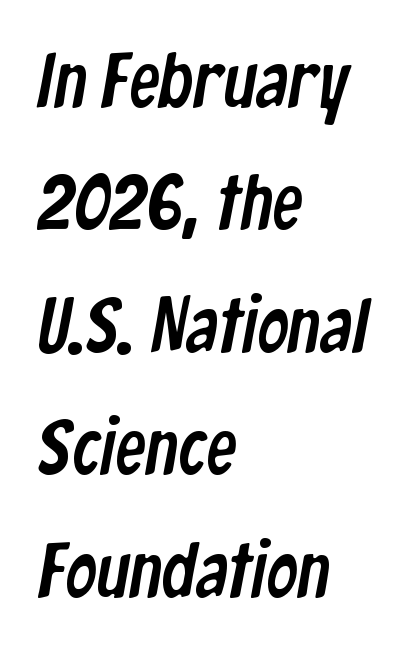
Q: Is the typeface a serif or a sans-serif typeface? A: Sans-serif.
Q: Is the text underlined? A: No.
Q: How is the paragraph aligned? A: Left-aligned.
Q: Is the spacing between letters normal or unusually wide? A: Normal.
Q: Is the spacing between lines tight, normal or loose? A: Normal.
Q: Width (condensed, normal, or wide)? A: Condensed.
Q: Stroke contrast? A: Low.
Q: x-height? A: Medium.
Q: Monospaced? A: No.
